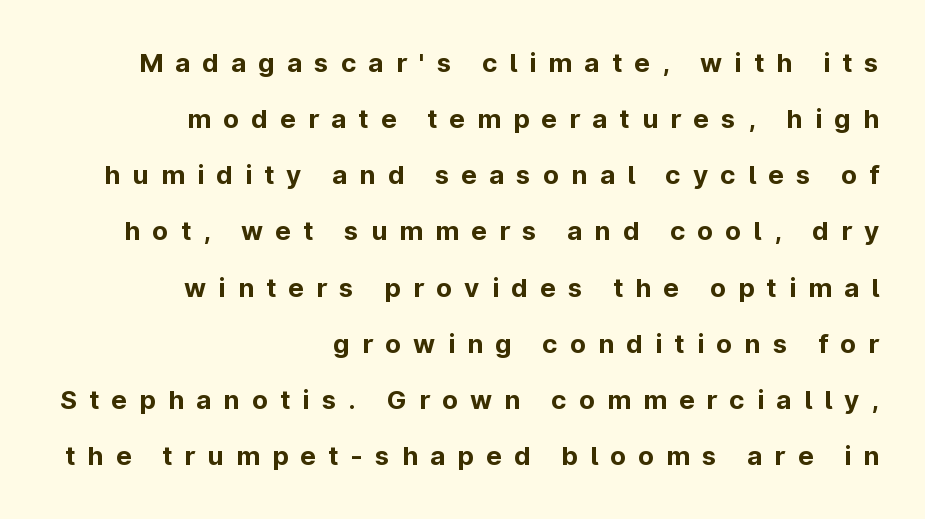
{"italic": "no", "bold": "yes", "underline": "no", "align": "right", "line_spacing": "loose", "line_spacing_ratio": 2.16, "letter_spacing": "wide", "letter_spacing_em": 0.47, "glyph_px": 26}
